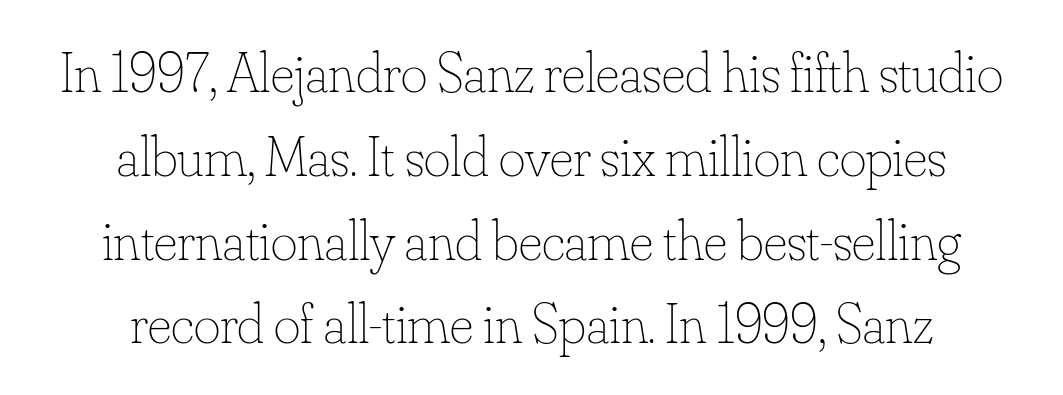
Each line is balanced around a shared central axis. The typesetting does not lean heavy: it is not bold. Nobody drew a line under any word here. There is no visible air inserted between adjacent glyphs. This sample keeps an unexceptional amount of space between lines.
